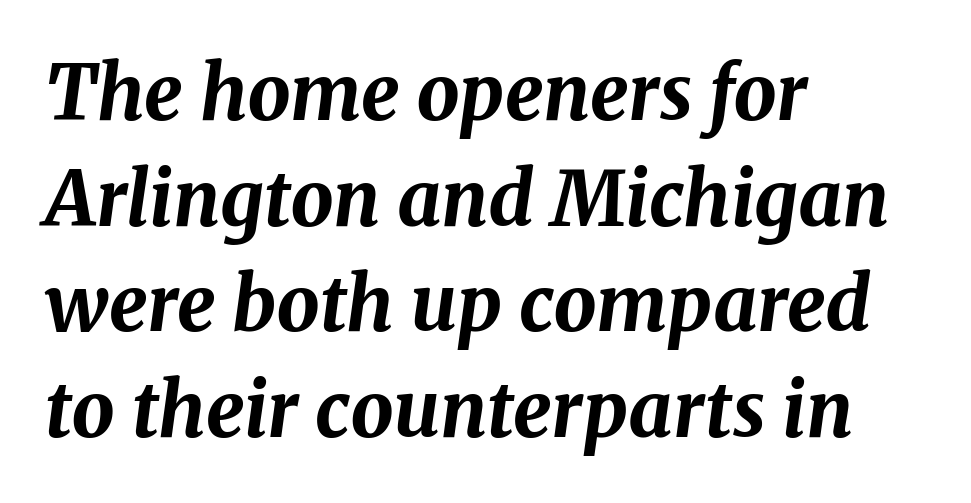
{"italic": "yes", "lean": "right", "slant_degrees": 8, "bold": "yes", "weight": "bold", "width": "normal", "stroke_contrast": "medium", "x_height": "medium", "monospaced": "no", "underline": "no", "align": "left", "line_spacing": "normal", "line_spacing_ratio": 1.39, "letter_spacing": "normal", "letter_spacing_em": 0.0, "glyph_px": 76}
